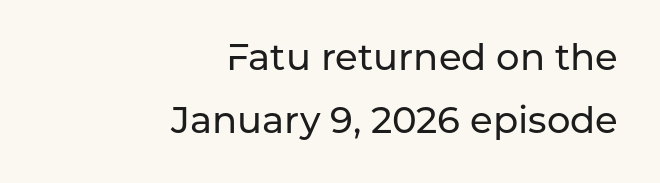
{"serif": "no", "italic": "no", "width": "normal", "stroke_contrast": "low", "x_height": "medium", "monospaced": "no", "underline": "no", "align": "right", "line_spacing": "normal", "line_spacing_ratio": 1.7, "letter_spacing": "normal", "letter_spacing_em": 0.0, "glyph_px": 37}
